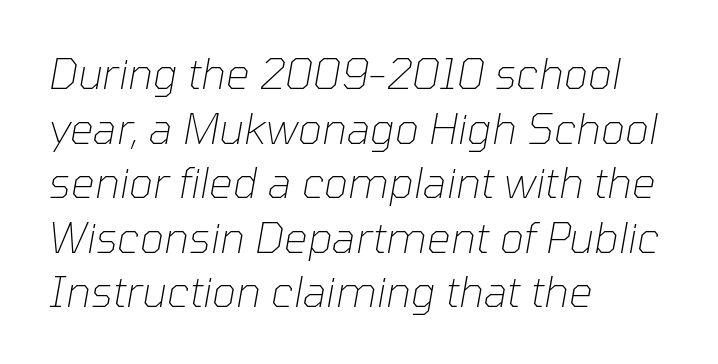
{"italic": "yes", "lean": "right", "slant_degrees": 10, "bold": "no", "weight": "thin", "width": "normal", "stroke_contrast": "low", "x_height": "medium", "monospaced": "no", "underline": "no", "align": "left", "line_spacing": "normal", "line_spacing_ratio": 1.3, "letter_spacing": "normal", "letter_spacing_em": 0.0, "glyph_px": 42}
